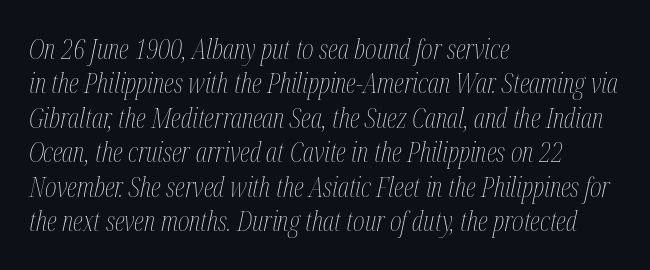
{"italic": "yes", "lean": "right", "slant_degrees": 12, "bold": "no", "weight": "thin", "width": "condensed", "stroke_contrast": "medium", "x_height": "medium", "monospaced": "no", "underline": "no", "align": "left", "line_spacing_ratio": 1.23, "letter_spacing": "normal", "letter_spacing_em": 0.0, "glyph_px": 28}
